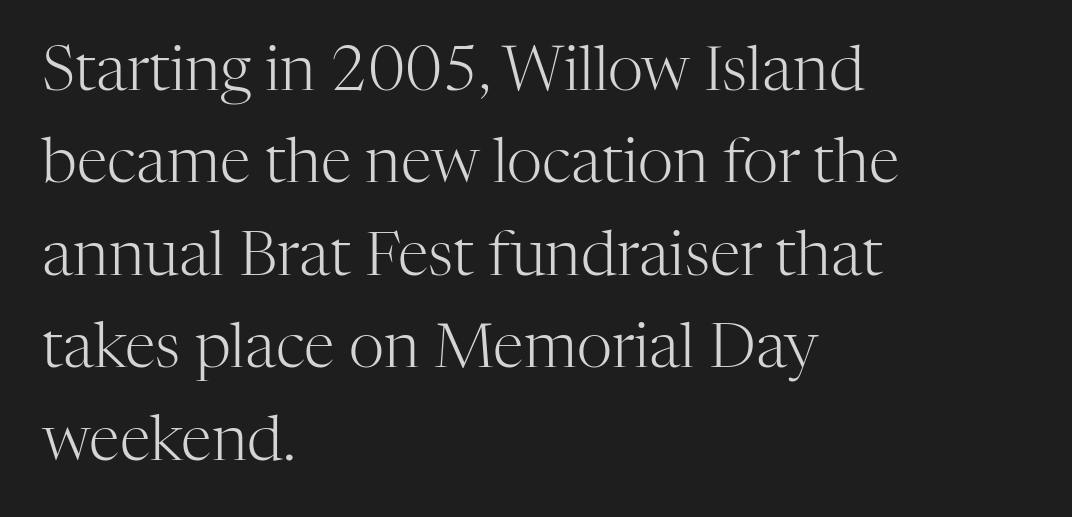
{"serif": "yes", "italic": "no", "bold": "no", "weight": "light", "width": "normal", "stroke_contrast": "high", "x_height": "medium", "monospaced": "no", "underline": "no", "align": "left", "line_spacing": "normal", "line_spacing_ratio": 1.49, "letter_spacing": "normal", "letter_spacing_em": 0.0, "glyph_px": 62}
